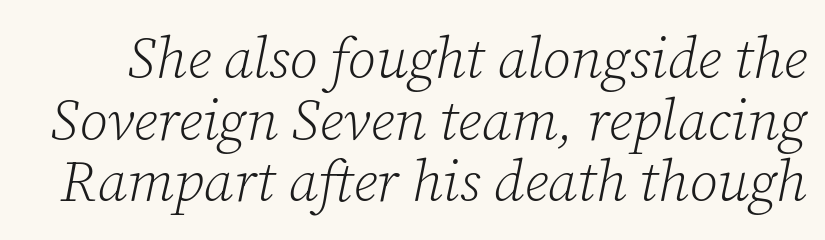
Each word holds together tightly as a unit, with standard inter-letter gaps. The specimen omits any rule beneath the text block's lines. Typographically, this falls in the serif category. Would a proofreader flag this as italicized? Yes. Closely set lines give the paragraph a compact silhouette. Note the varied advance widths — an 'i' is clearly narrower than an 'm'.
